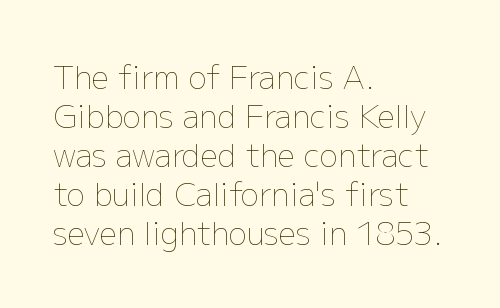
Ink coverage per letter is moderate at most. Is the block centered? No — it sits flush against the left margin. The gap between lines stays unmarked. The typography opts for an upright posture over an oblique one.
